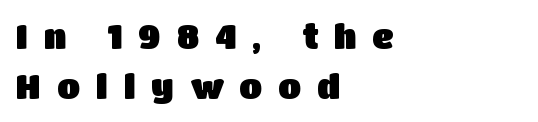
{"serif": "no", "italic": "no", "width": "normal", "stroke_contrast": "low", "x_height": "large", "monospaced": "no", "underline": "no", "align": "left", "line_spacing": "normal", "line_spacing_ratio": 1.48, "letter_spacing": "wide", "letter_spacing_em": 0.47, "glyph_px": 34}
